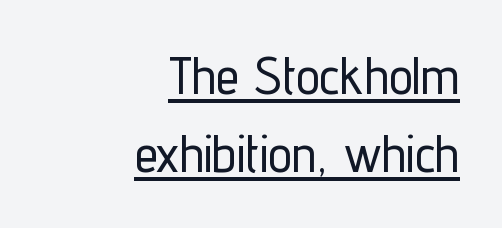
{"serif": "no", "italic": "no", "width": "condensed", "stroke_contrast": "low", "x_height": "medium", "monospaced": "no", "underline": "yes", "align": "right", "line_spacing": "normal", "line_spacing_ratio": 1.47, "letter_spacing": "normal", "letter_spacing_em": 0.0, "glyph_px": 53}
